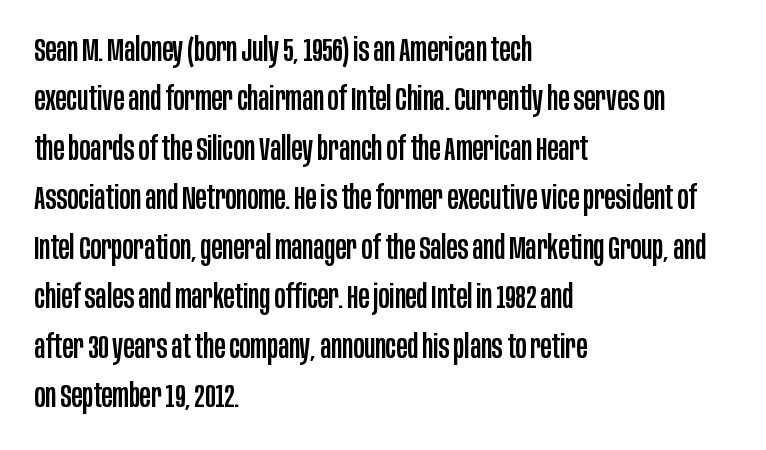
{"serif": "no", "italic": "no", "width": "condensed", "stroke_contrast": "low", "x_height": "large", "monospaced": "no", "underline": "no", "align": "left", "line_spacing": "normal", "line_spacing_ratio": 1.5, "letter_spacing": "normal", "letter_spacing_em": 0.0, "glyph_px": 33}
